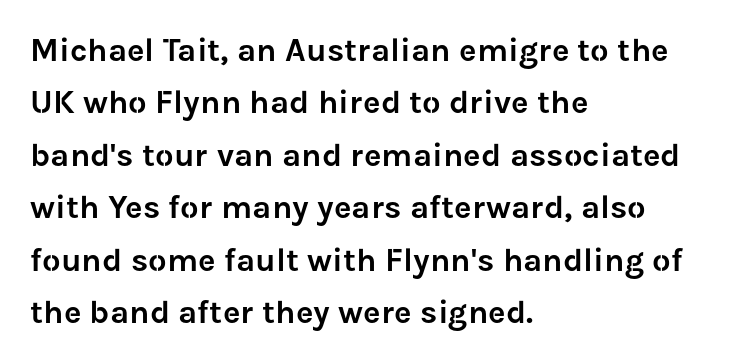
The rows are spaced the way most documents space them. These lines are rendered in a variable-pitch font. The paragraph has a hard left edge and a soft right edge. I'd call this a sans setting — the letters go barefoot. Students, note that the glyphs here touch the page at normal intervals.
